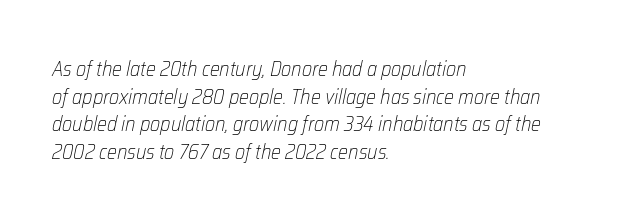
Notice how descenders clear the ascenders below comfortably — that's standard leading. The compositor pushed each line to the left boundary. Rule under the text: the space is simply empty. Slanted lettering throughout. Each stroke keeps to a modest, everyday thickness or less.
